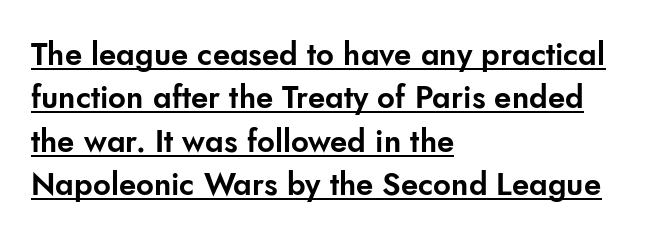
Q: Is the text italic (slanted)? A: No, it is upright.
Q: Is the typeface a serif or a sans-serif typeface? A: Sans-serif.
Q: Is the text underlined? A: Yes.
Q: How is the paragraph aligned? A: Left-aligned.
Q: Is the spacing between letters normal or unusually wide? A: Normal.
Q: Is the spacing between lines tight, normal or loose? A: Normal.
Q: Width (condensed, normal, or wide)? A: Normal.
Q: Stroke contrast? A: Low.
Q: x-height? A: Small.
Q: Monospaced? A: No.
